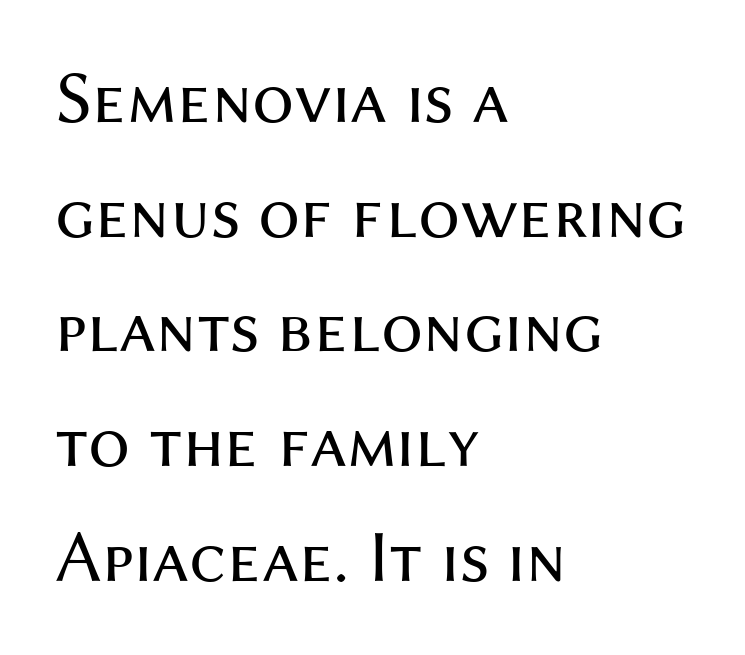
{"serif": "no", "italic": "no", "bold": "no", "weight": "regular", "width": "normal", "stroke_contrast": "medium", "x_height": "medium", "monospaced": "no", "underline": "no", "align": "left", "line_spacing": "normal", "line_spacing_ratio": 1.55, "letter_spacing": "normal", "letter_spacing_em": 0.0, "glyph_px": 74}
